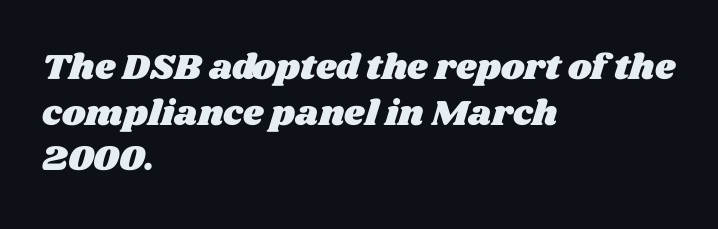
{"width": "wide", "stroke_contrast": "medium", "x_height": "large", "monospaced": "no", "underline": "no", "align": "left", "line_spacing": "normal", "line_spacing_ratio": 1.27, "letter_spacing": "normal", "letter_spacing_em": 0.0, "glyph_px": 36}
